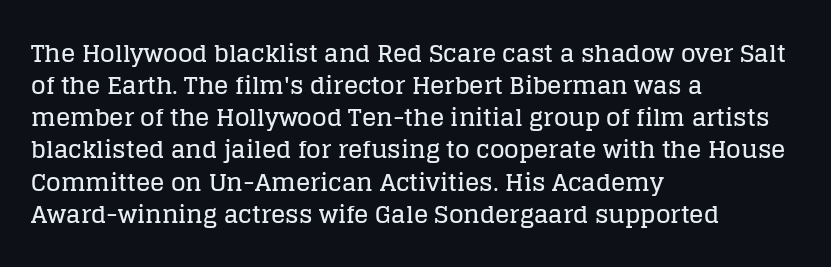
The image shows 24 px text type, upright; set left-aligned, normal line spacing (1.34x), normal letter spacing, not underlined.
